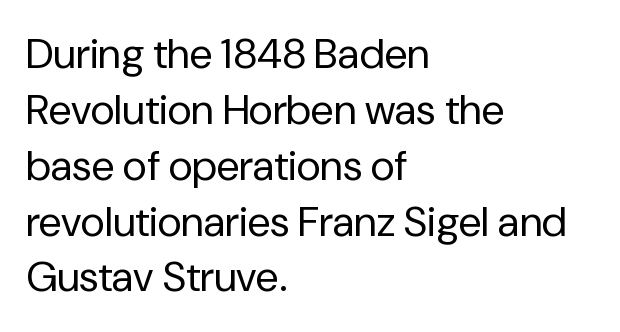
Q: Is the text bold? A: No.
Q: Is the text italic (slanted)? A: No, it is upright.
Q: Is the typeface a serif or a sans-serif typeface? A: Sans-serif.
Q: Is the text underlined? A: No.
Q: How is the paragraph aligned? A: Left-aligned.
Q: Is the spacing between letters normal or unusually wide? A: Normal.
Q: Is the spacing between lines tight, normal or loose? A: Normal.
Q: Width (condensed, normal, or wide)? A: Normal.
Q: Stroke contrast? A: Low.
Q: x-height? A: Medium.
Q: Monospaced? A: No.
